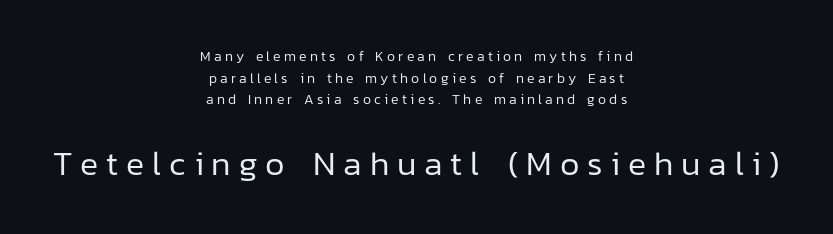
Q: Is the text bold? A: No.
Q: Is the text italic (slanted)? A: No, it is upright.
Q: Is the typeface a serif or a sans-serif typeface? A: Sans-serif.
Q: Is the text underlined? A: No.
Q: How is the paragraph aligned? A: Centered.
Q: Is the spacing between letters normal or unusually wide? A: Unusually wide.
Q: Is the spacing between lines tight, normal or loose? A: Normal.
Q: Which block of text is set in a larger size, the first (top) or the second (bottom)? A: The second (bottom) one.
Q: Width (condensed, normal, or wide)? A: Normal.
Q: Stroke contrast? A: Low.
Q: x-height? A: Medium.
Q: Monospaced? A: No.
